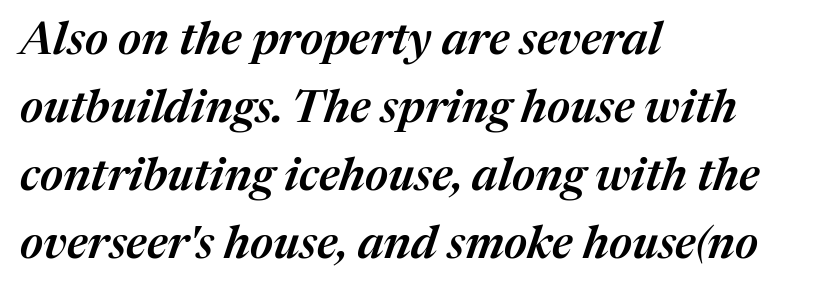
Q: Is the text bold? A: Semi-bold.
Q: Is the text italic (slanted)? A: Yes, it leans right by about 17 degrees.
Q: Is the text underlined? A: No.
Q: How is the paragraph aligned? A: Left-aligned.
Q: Is the spacing between letters normal or unusually wide? A: Normal.
Q: Is the spacing between lines tight, normal or loose? A: Normal.
Q: Width (condensed, normal, or wide)? A: Normal.
Q: Stroke contrast? A: Medium.
Q: x-height? A: Medium.
Q: Monospaced? A: No.
